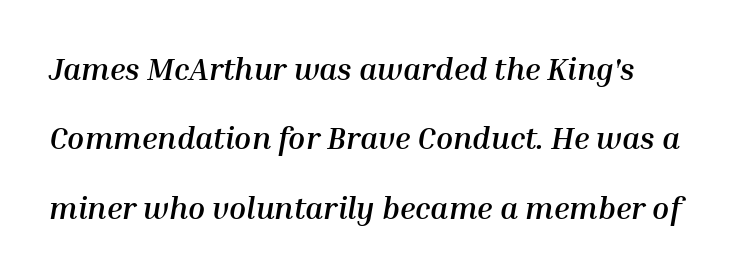
Q: Is the text bold? A: Yes.
Q: Is the text italic (slanted)? A: Yes, it leans right by about 10 degrees.
Q: Is the text underlined? A: No.
Q: Is the spacing between letters normal or unusually wide? A: Normal.
Q: Is the spacing between lines tight, normal or loose? A: Loose.
Q: Width (condensed, normal, or wide)? A: Normal.
Q: Stroke contrast? A: Medium.
Q: x-height? A: Medium.
Q: Monospaced? A: No.
